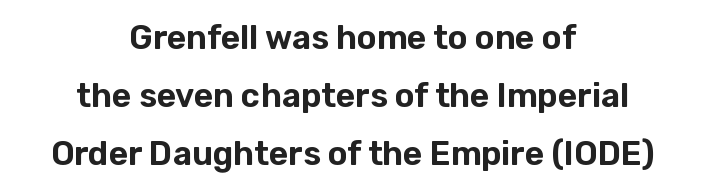
The image shows 33 px sans-serif type, upright; set centered, line spacing 1.76x, normal letter spacing, not underlined; low stroke contrast and a medium x-height.
